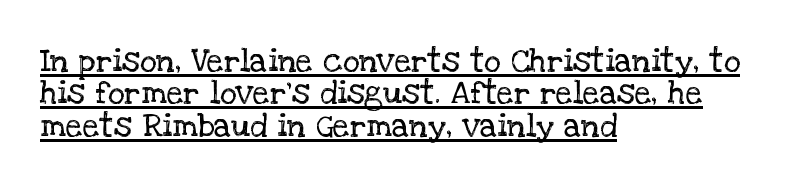
Q: Is the text bold? A: No.
Q: Is the text italic (slanted)? A: No, it is upright.
Q: Is the typeface a serif or a sans-serif typeface? A: Serif.
Q: Is the text underlined? A: Yes.
Q: How is the paragraph aligned? A: Left-aligned.
Q: Is the spacing between letters normal or unusually wide? A: Normal.
Q: Is the spacing between lines tight, normal or loose? A: Tight.
Q: Width (condensed, normal, or wide)? A: Normal.
Q: Stroke contrast? A: Low.
Q: x-height? A: Large.
Q: Monospaced? A: No.
